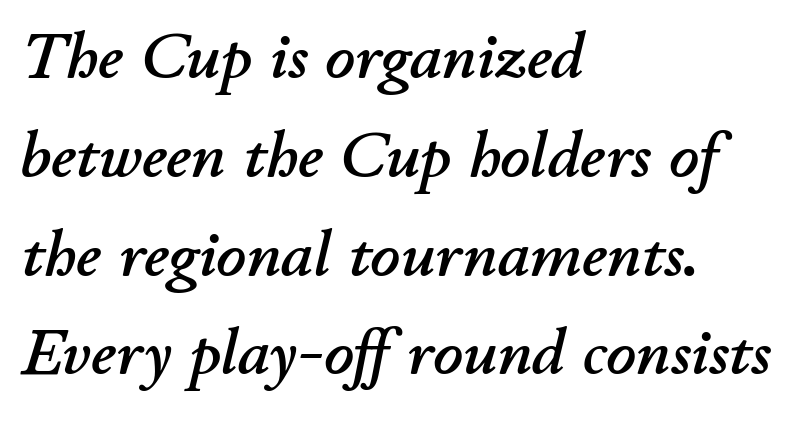
{"italic": "yes", "lean": "right", "slant_degrees": 11, "width": "normal", "stroke_contrast": "low", "x_height": "small", "monospaced": "no", "underline": "no", "align": "left", "line_spacing": "normal", "line_spacing_ratio": 1.52, "letter_spacing": "normal", "letter_spacing_em": 0.0, "glyph_px": 65}
